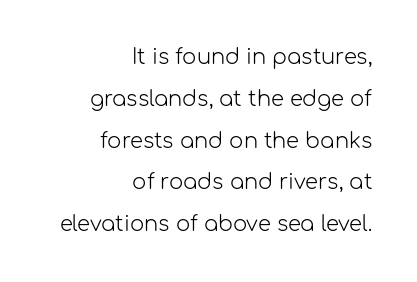
Any mark beneath the type? The region is blank. This sample trades compactness for vertical openness between lines. Compared with a flush-left layout, this one pins lines to the opposite, right side. Posture: upright roman. Think standard paragraph weight, or any step lighter than that.
